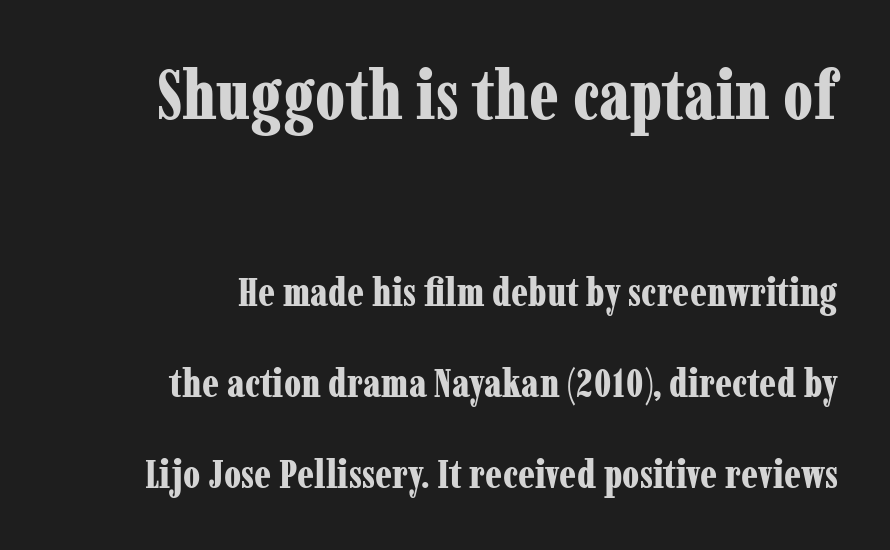
{"serif": "yes", "italic": "no", "bold": "yes", "weight": "bold", "width": "condensed", "stroke_contrast": "low", "x_height": "medium", "monospaced": "no", "underline": "no", "line_spacing": "loose", "line_spacing_ratio": 2.28, "letter_spacing": "normal", "letter_spacing_em": 0.0, "larger_block": "first", "size_ratio": 1.75, "glyph_px": 70}
